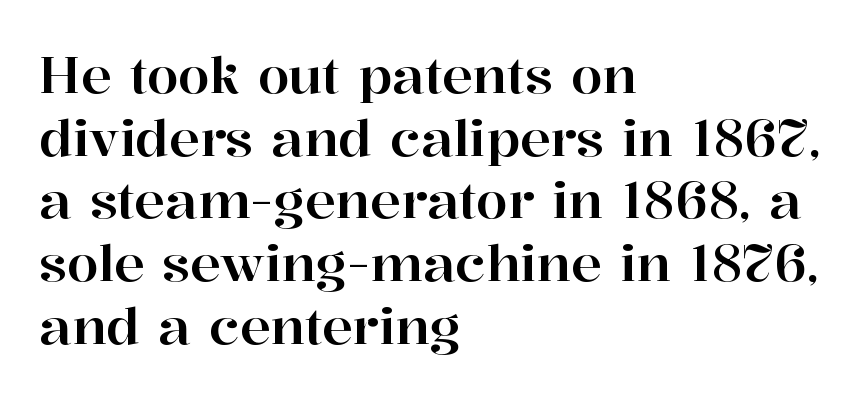
The image shows 51 px serif type, upright; set left-aligned, line spacing 1.23x, normal letter spacing, not underlined; high stroke contrast and a medium x-height.
